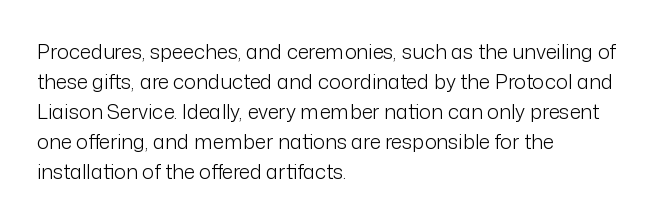
The image shows 20 px text type, upright; set left-aligned, normal line spacing (1.5x), normal letter spacing, not underlined.
